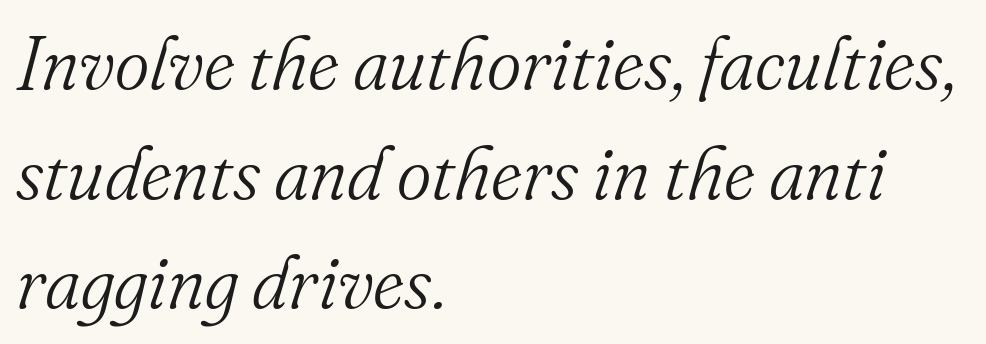
The image shows 74 px light serif type, italic (leaning right); set left-aligned, normal line spacing (1.48x), normal letter spacing, not underlined; medium stroke contrast and a small x-height.
